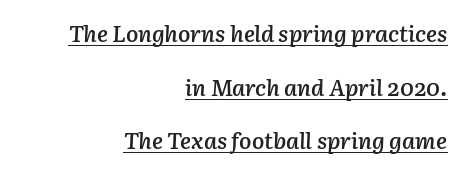
The image shows 23 px text type, italic (leaning right); set right-aligned, loose line spacing (2.33x), normal letter spacing, underlined.
